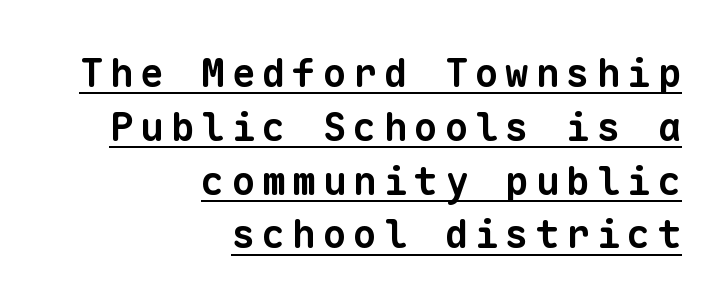
{"serif": "no", "bold": "yes", "weight": "bold", "width": "normal", "stroke_contrast": "low", "x_height": "medium", "monospaced": "yes", "underline": "yes", "align": "right", "line_spacing": "normal", "line_spacing_ratio": 1.38, "glyph_px": 39}
